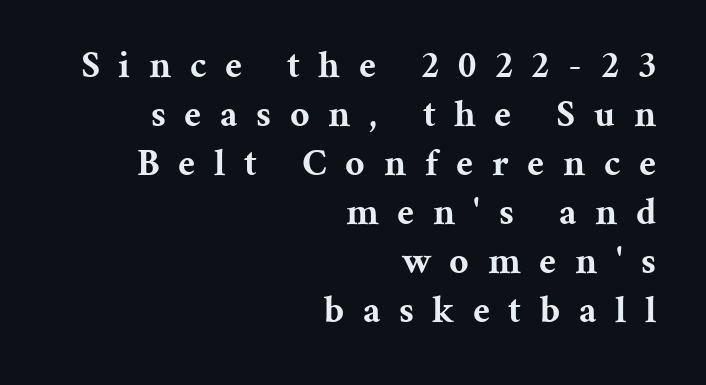
The image shows 38 px bold serif type, upright; set right-aligned, normal line spacing (1.29x), unusually wide letter spacing (+0.49 em), not underlined; medium stroke contrast and a medium x-height.
